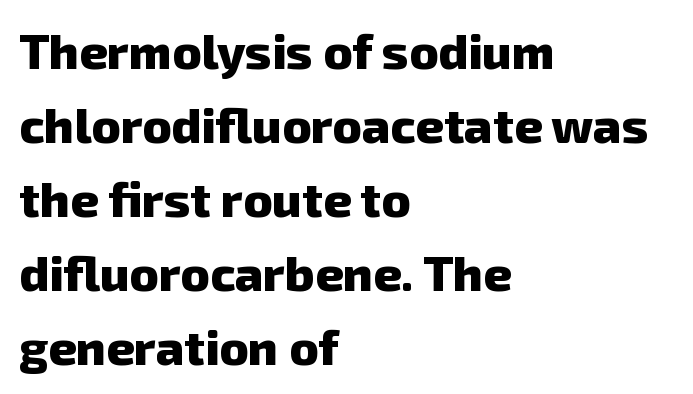
{"serif": "no", "bold": "yes", "weight": "heavy", "width": "normal", "stroke_contrast": "low", "x_height": "medium", "monospaced": "no", "underline": "no", "align": "left", "line_spacing": "normal", "line_spacing_ratio": 1.51, "letter_spacing": "normal", "letter_spacing_em": 0.0, "glyph_px": 49}
